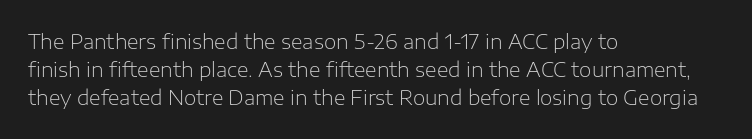
{"italic": "no", "bold": "no", "underline": "no", "align": "left", "line_spacing": "normal", "line_spacing_ratio": 1.41, "letter_spacing": "normal", "letter_spacing_em": 0.0, "glyph_px": 20}
